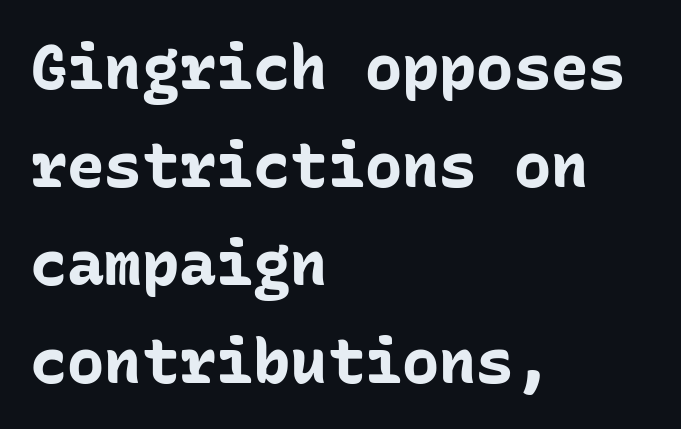
{"serif": "no", "italic": "no", "bold": "yes", "weight": "bold", "width": "normal", "stroke_contrast": "low", "x_height": "medium", "monospaced": "yes", "underline": "no", "align": "left", "line_spacing": "normal", "line_spacing_ratio": 1.58, "letter_spacing": "normal", "letter_spacing_em": 0.0, "glyph_px": 62}
